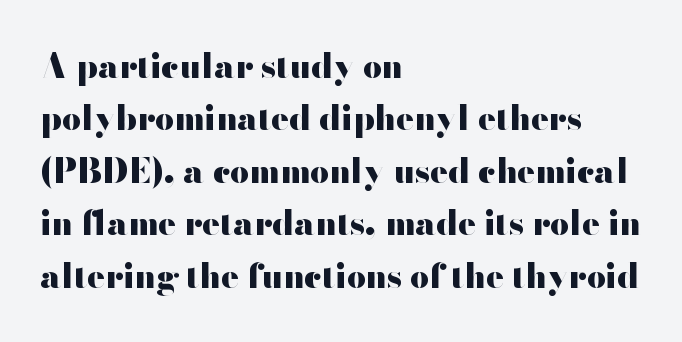
{"serif": "no", "italic": "no", "bold": "yes", "weight": "heavy", "width": "wide", "stroke_contrast": "high", "x_height": "small", "monospaced": "no", "underline": "no", "align": "left", "line_spacing": "normal", "line_spacing_ratio": 1.59, "letter_spacing": "normal", "letter_spacing_em": 0.0, "glyph_px": 33}
